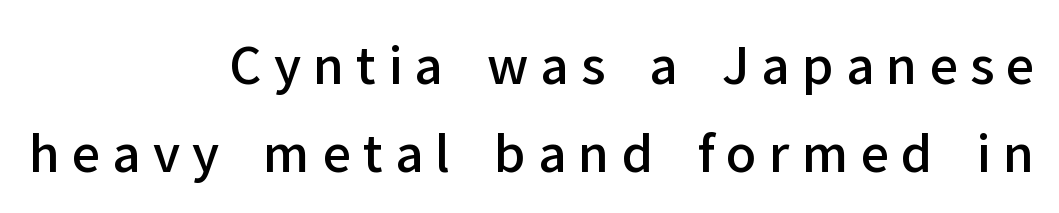
{"serif": "no", "italic": "no", "bold": "semi", "weight": "semibold", "width": "normal", "stroke_contrast": "low", "x_height": "medium", "monospaced": "no", "underline": "no", "align": "right", "line_spacing_ratio": 1.76, "letter_spacing": "wide", "letter_spacing_em": 0.24, "glyph_px": 50}
